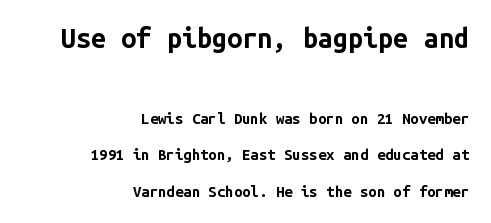
The setting favours the right margin, as signatures and pull-quotes sometimes do. The specimen omits any rule beneath the text block's lines. Pretty heavy lettering here — definitely bold. These lines were composed using upright roman letters. The letterforms sit shoulder to shoulder at normal distance. The composition opens big and finishes small.
